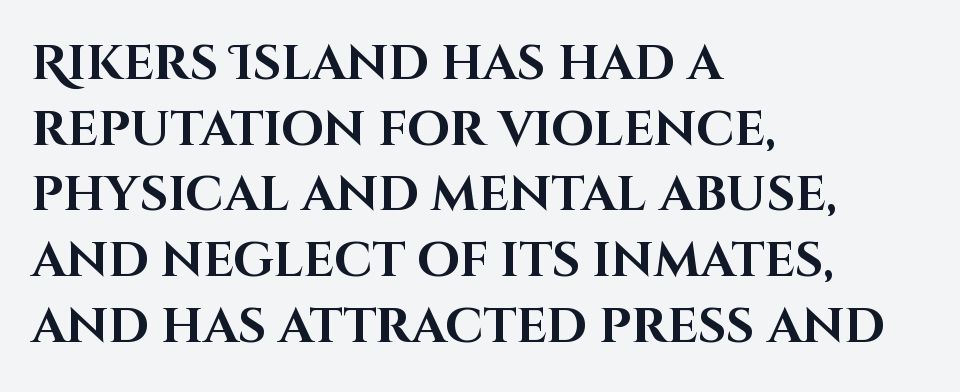
The image shows 49 px bold sans-serif type, upright; set left-aligned, normal line spacing (1.34x), normal letter spacing, not underlined; high stroke contrast and a large x-height.
